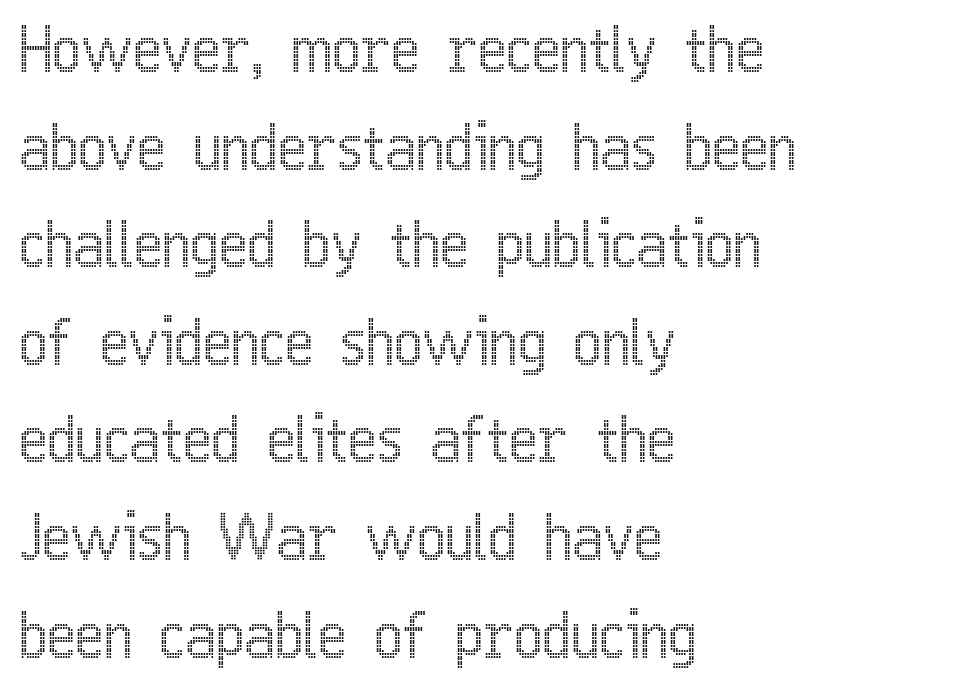
Baseline-to-baseline distance is the conventional proportion of letter height. A typesetter would call this zero additional tracking. Just letters on the line, the space beneath them empty. The typography opts for an upright posture over an oblique one. A typesetter would call this proportional, since set widths differ per character.
